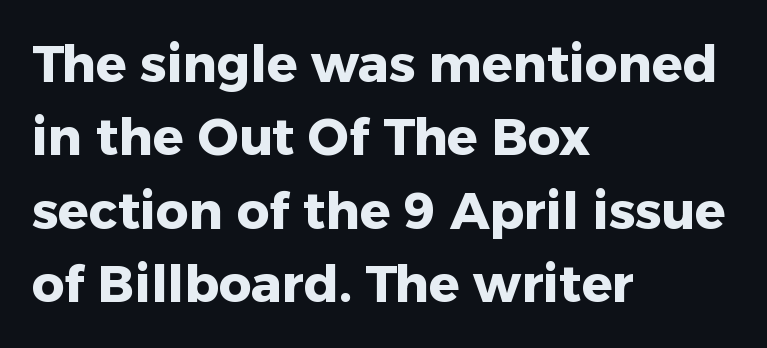
The image shows 51 px heavy sans-serif type, upright; set left-aligned, normal line spacing (1.44x), normal letter spacing, not underlined; low stroke contrast and a medium x-height.
